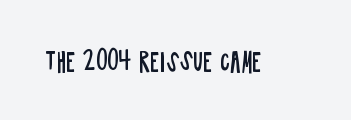
Q: Is the text bold? A: No.
Q: Is the text italic (slanted)? A: No, it is upright.
Q: Is the text underlined? A: No.
Q: Is the spacing between letters normal or unusually wide? A: Normal.
